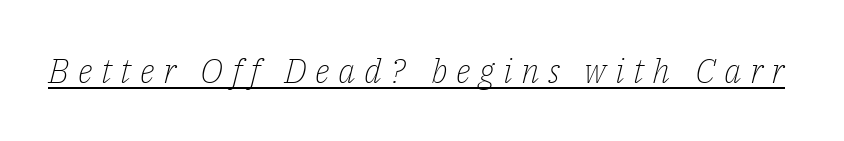
{"serif": "yes", "italic": "yes", "lean": "right", "slant_degrees": 14, "bold": "no", "weight": "light", "width": "normal", "stroke_contrast": "low", "x_height": "medium", "monospaced": "no", "underline": "yes", "letter_spacing": "wide", "letter_spacing_em": 0.25, "glyph_px": 34}
